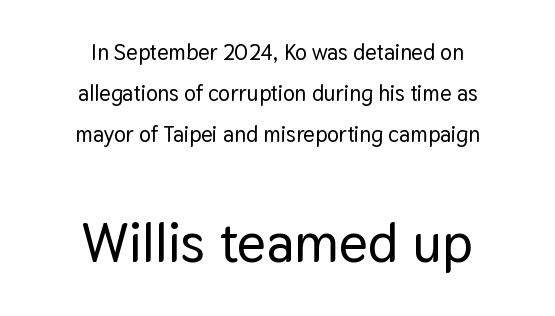
The image shows 56 px sans-serif type, upright; set centered, line spacing 1.86x, normal letter spacing, not underlined; the second (bottom) block is 2.55x larger; low stroke contrast and a medium x-height.
